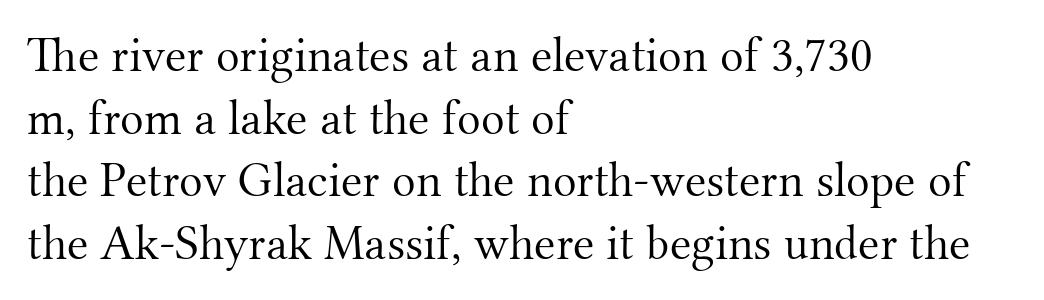
Heft: none added — not bold. The letters sit at their default tracking, neither squeezed nor spread. Each letter's strokes conclude with small projecting serifs. Posture: straight, roman, zero tilt.
